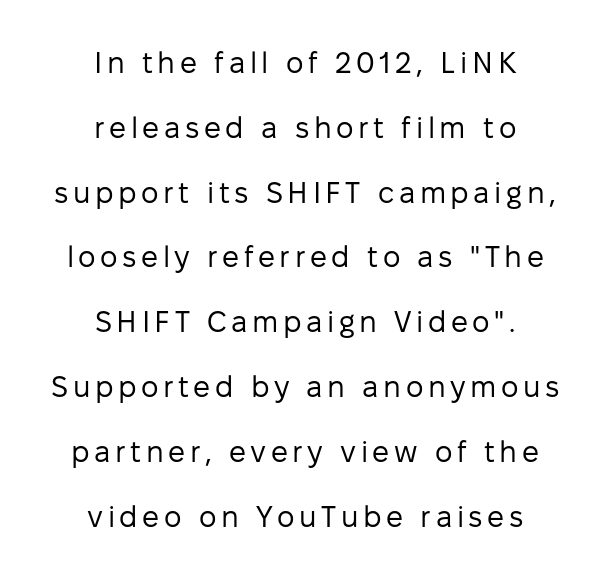
Q: Is the text bold? A: No.
Q: Is the text italic (slanted)? A: No, it is upright.
Q: Is the typeface a serif or a sans-serif typeface? A: Sans-serif.
Q: Is the text underlined? A: No.
Q: How is the paragraph aligned? A: Centered.
Q: Is the spacing between lines tight, normal or loose? A: Loose.
Q: Width (condensed, normal, or wide)? A: Normal.
Q: Stroke contrast? A: Low.
Q: x-height? A: Medium.
Q: Monospaced? A: No.
